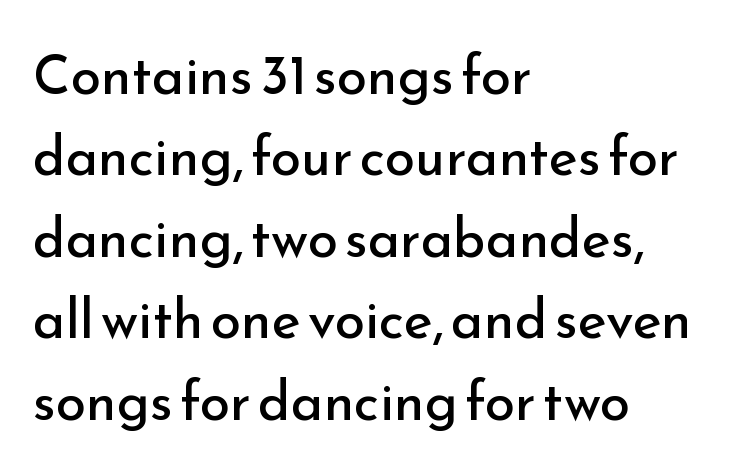
Think of a printed novel: that variable character pitch is what you see here. Nobody touched the tracking dial on this one. Every stem runs plumb, perpendicular to the baseline. The setting favours the left margin, as ordinary paragraphs usually do.
